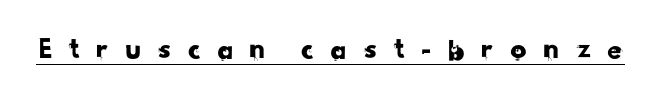
The letters carry no serifs — their stems end cleanly without finishing strokes. Is this a fixed-width face? No — the glyphs have proportional, varying widths. The passage shown has open, widely tracked lettering throughout. Quick note: underline on.
